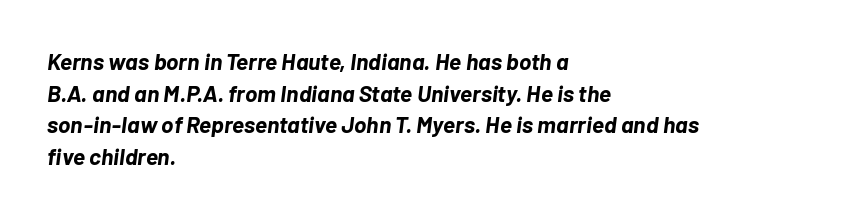
The rendering applies a slant to the glyphs. Thick stems and heavy bowls — unmistakably bold. Rows of type keep a routine distance in the vertical direction. Decoration check: the copy has no underline.
